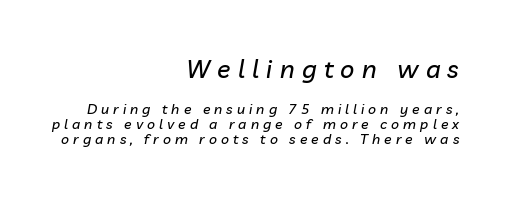
The image shows 25 px text type, italic (leaning right); set right-aligned, tight line spacing (1.07x), unusually wide letter spacing (+0.29 em), not underlined; the first (top) block is 1.79x larger.
